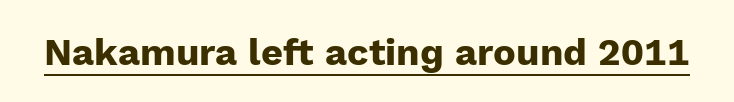
A typesetter would call this proportional, since set widths differ per character. Type style note: lacks serifs. The typography opts for an upright posture over an oblique one. Weight check: bold — yes, fully. What decoration does the sample have? An underline.
